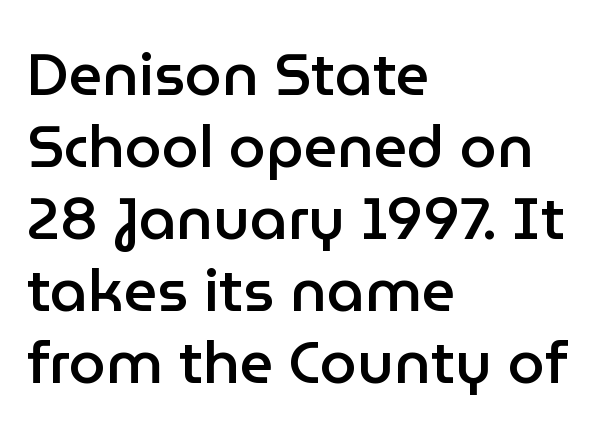
{"serif": "no", "italic": "no", "bold": "semi", "weight": "semibold", "width": "normal", "stroke_contrast": "low", "x_height": "medium", "monospaced": "no", "underline": "no", "align": "left", "line_spacing_ratio": 1.22, "letter_spacing": "normal", "letter_spacing_em": 0.0, "glyph_px": 59}
